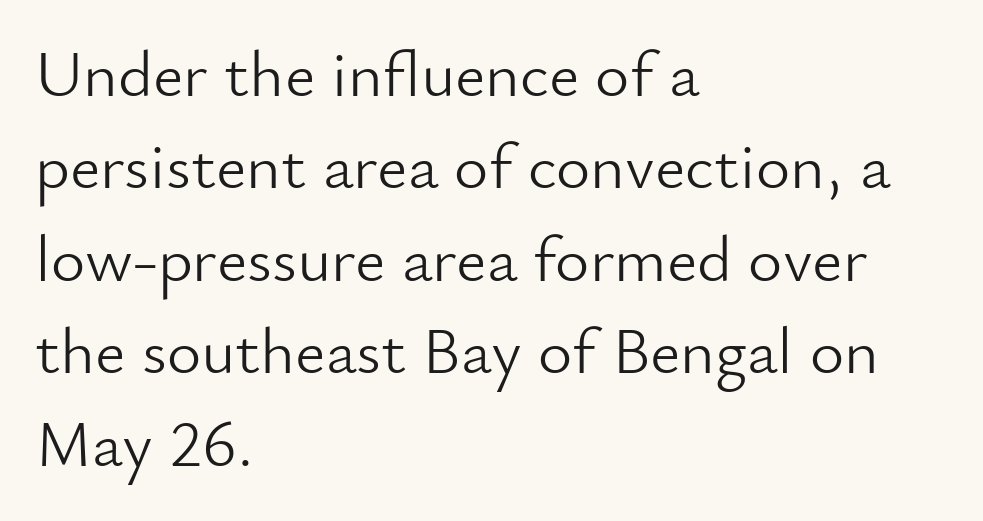
Is this a sans? Yes — the strokes have no serifs. You could not count columns in this text — the font is proportionally spaced. Left-aligned paragraph, ragged on the right. The passage shown stacks its lines at a standard gap. The passage shown is not bold in any degree.
